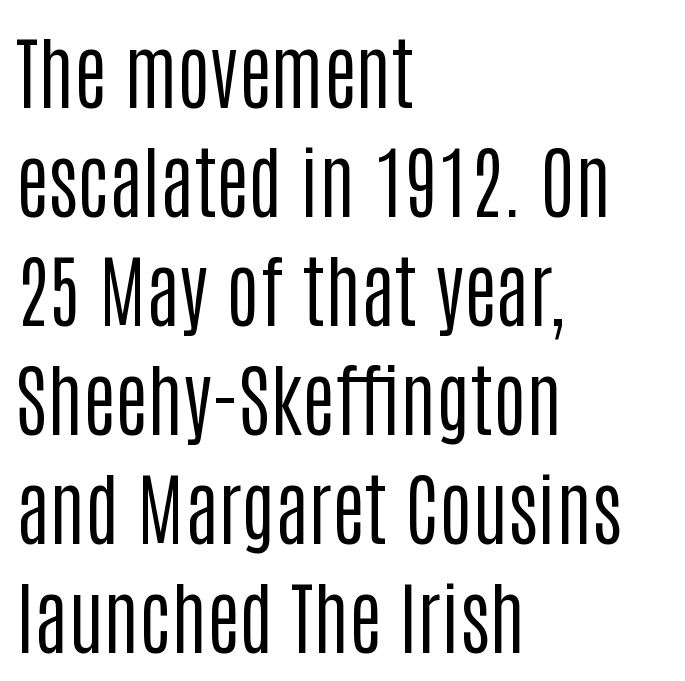
The image shows 79 px regular-weight, condensed sans-serif type, upright; set left-aligned, normal line spacing (1.38x), normal letter spacing, not underlined; low stroke contrast and a large x-height.
